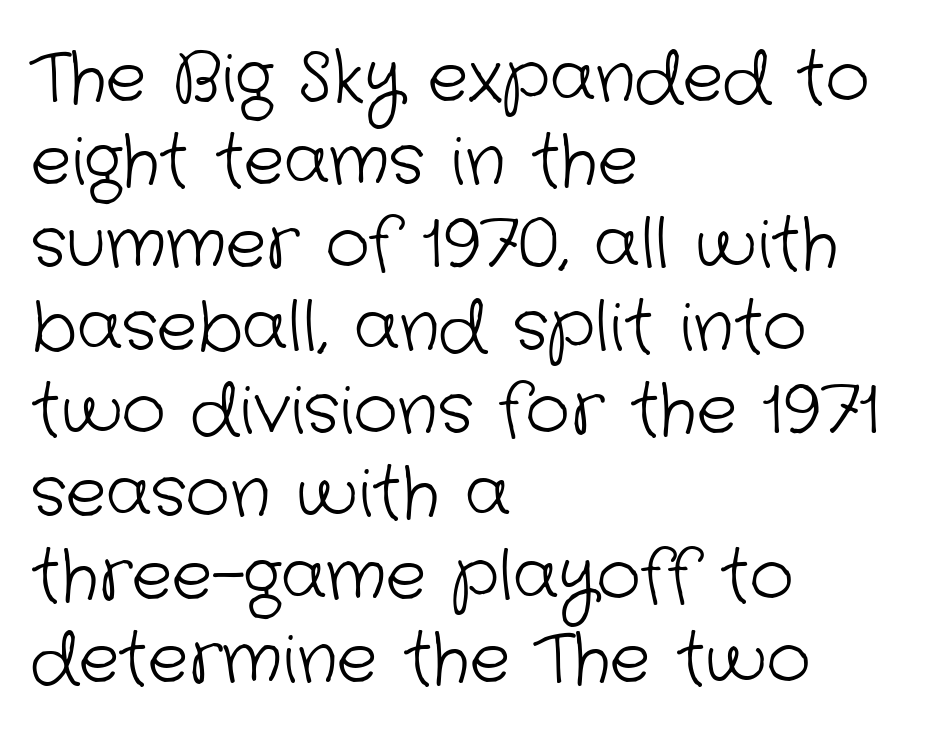
{"serif": "no", "bold": "no", "weight": "light", "width": "normal", "stroke_contrast": "low", "x_height": "medium", "monospaced": "no", "underline": "no", "align": "left", "line_spacing_ratio": 1.22, "letter_spacing": "normal", "letter_spacing_em": 0.0, "glyph_px": 68}
